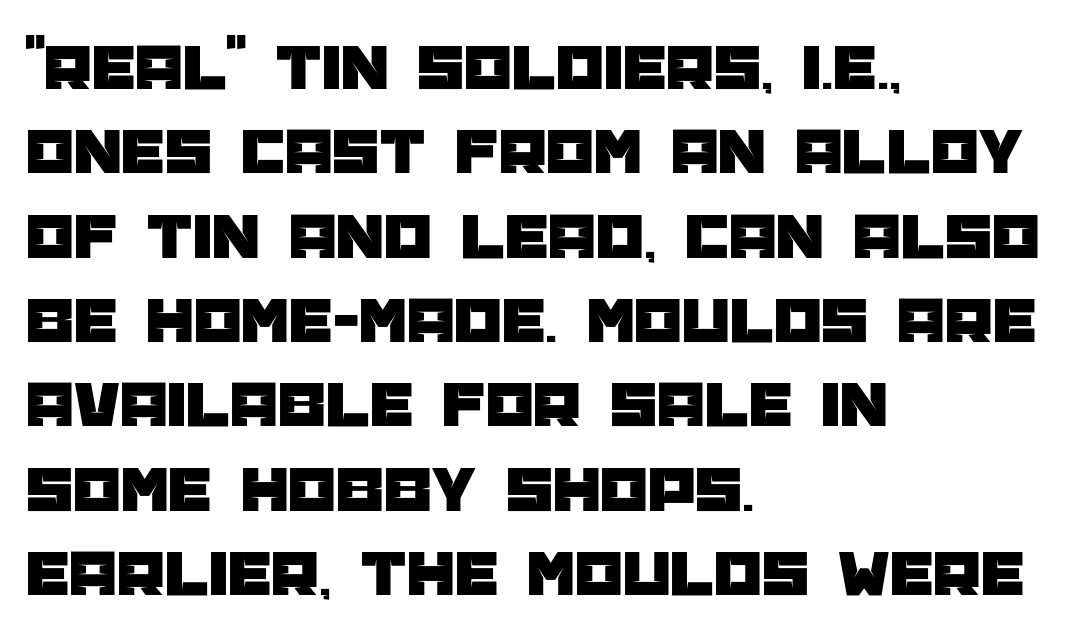
The image shows 68 px sans-serif type, upright; set left-aligned, line spacing 1.24x, normal letter spacing, not underlined; low stroke contrast and a large x-height.
